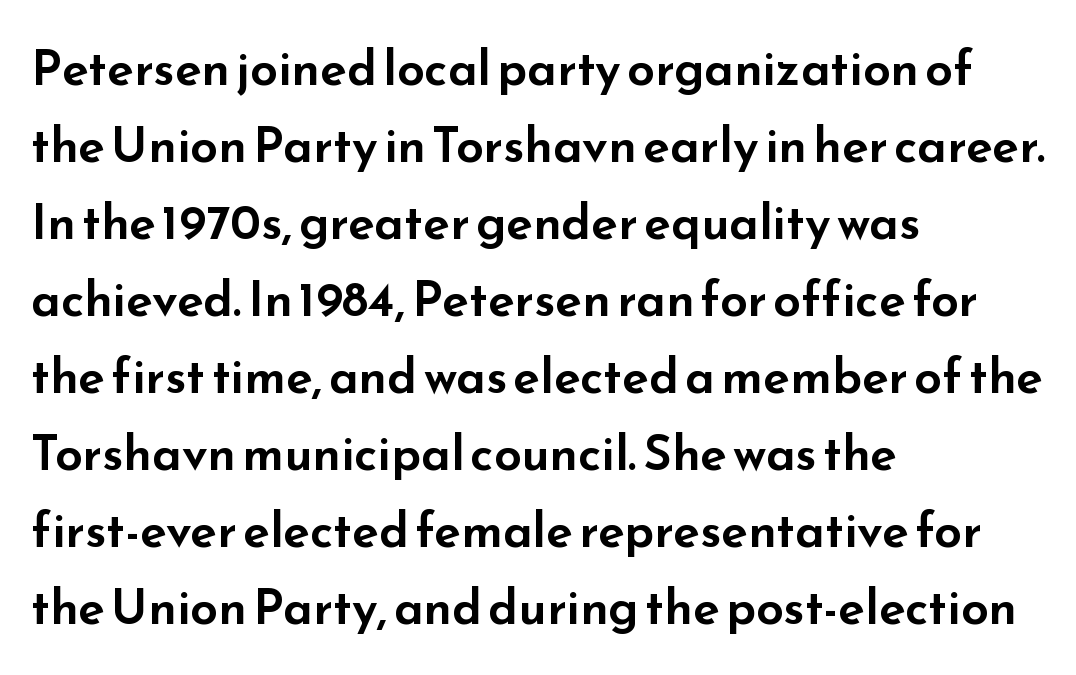
The type family on display is of the sans-serif kind. This is the regular roman posture of the typeface. The paragraph has a hard left edge and a soft right edge. Anything drawn beneath the words? Only blank space. Leading matches the norm, producing a regular column.
